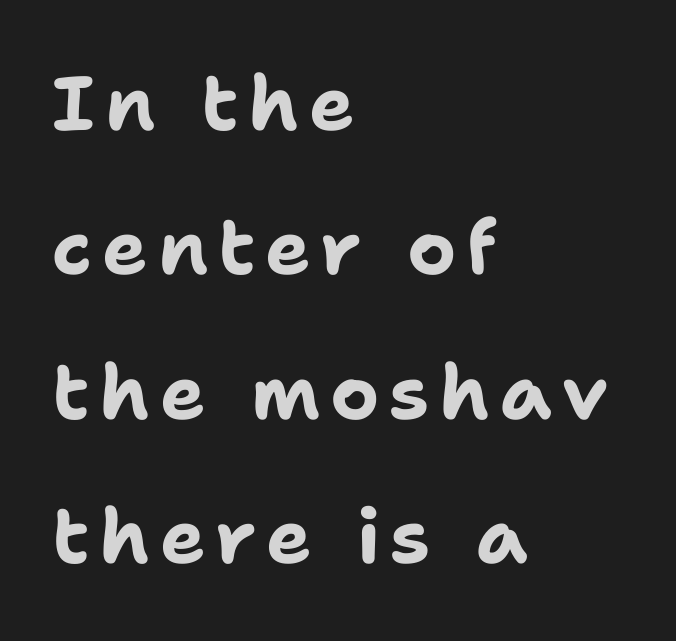
Q: Is the text bold? A: Yes.
Q: Is the text italic (slanted)? A: No, it is upright.
Q: Is the typeface a serif or a sans-serif typeface? A: Sans-serif.
Q: Is the text underlined? A: No.
Q: How is the paragraph aligned? A: Left-aligned.
Q: Is the spacing between lines tight, normal or loose? A: Loose.
Q: Width (condensed, normal, or wide)? A: Normal.
Q: Stroke contrast? A: Low.
Q: x-height? A: Medium.
Q: Monospaced? A: No.
